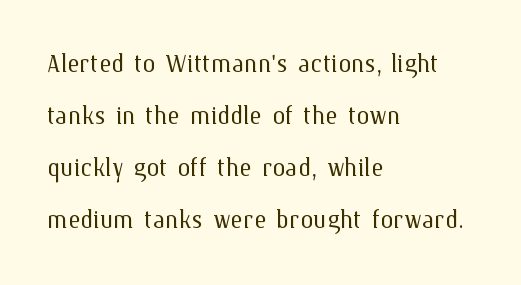
These lines sit exactly where default settings would place them. Every stem runs plumb, perpendicular to the baseline. A clean baseline with only descenders dipping below it. Leftover space on each line is placed entirely after the last word. You could call the tracking neutral — neither tight nor loose.
